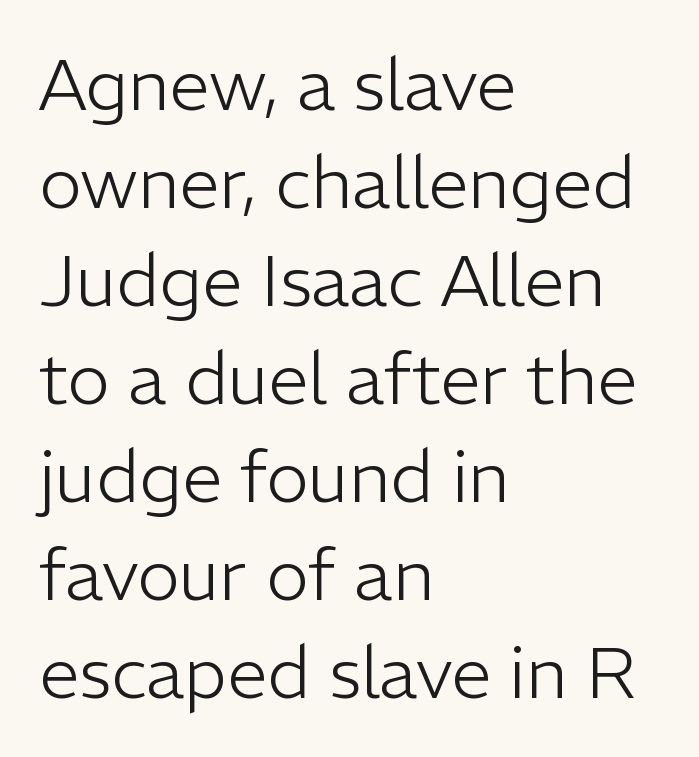
Q: Is the text bold? A: No.
Q: Is the text italic (slanted)? A: No, it is upright.
Q: Is the typeface a serif or a sans-serif typeface? A: Sans-serif.
Q: Is the text underlined? A: No.
Q: How is the paragraph aligned? A: Left-aligned.
Q: Is the spacing between letters normal or unusually wide? A: Normal.
Q: Is the spacing between lines tight, normal or loose? A: Normal.
Q: Width (condensed, normal, or wide)? A: Normal.
Q: Stroke contrast? A: Low.
Q: x-height? A: Medium.
Q: Monospaced? A: No.
